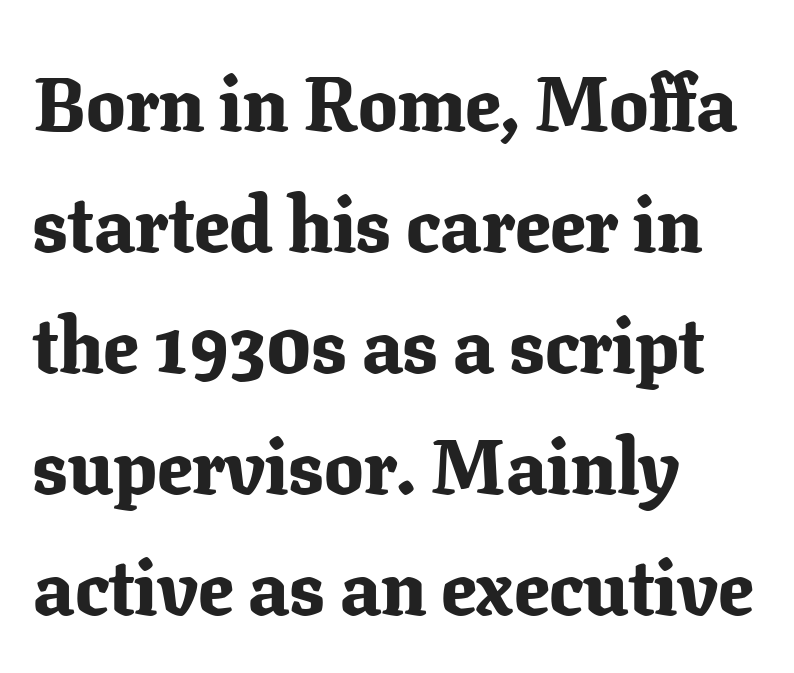
Look at the tracking — it's just the regular setting, nothing added. The axis of the letterforms is exactly vertical. Students, this is bold: see how much ink each stroke carries. Rule under the text: the space is simply empty. A normal amount of white space separates one row of letters from the next. Note: serifs present on the glyphs.
